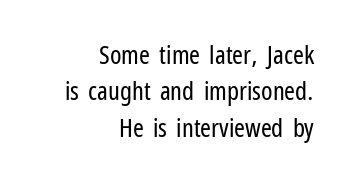
Q: Is the text bold? A: No.
Q: Is the text italic (slanted)? A: No, it is upright.
Q: Is the text underlined? A: No.
Q: How is the paragraph aligned? A: Right-aligned.
Q: Is the spacing between letters normal or unusually wide? A: Normal.
Q: Is the spacing between lines tight, normal or loose? A: Normal.
